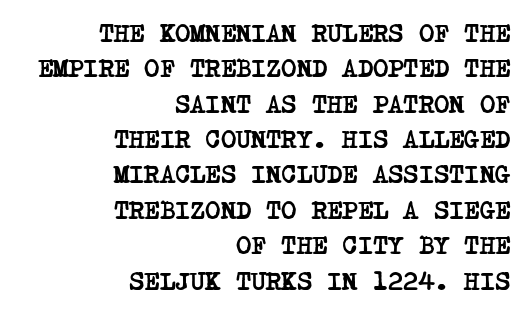
The image shows 26 px bold type; set right-aligned, normal line spacing (1.36x), normal letter spacing, not underlined.
